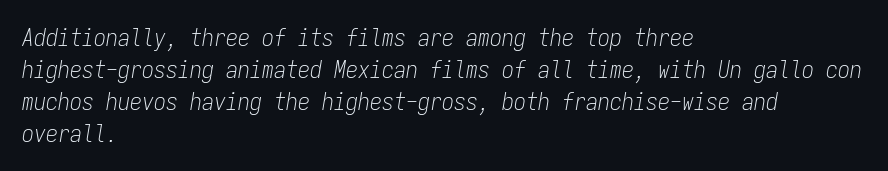
{"italic": "yes", "lean": "right", "slant_degrees": 9, "bold": "no", "underline": "no", "align": "left", "line_spacing": "normal", "line_spacing_ratio": 1.33, "letter_spacing": "normal", "letter_spacing_em": 0.0, "glyph_px": 24}
